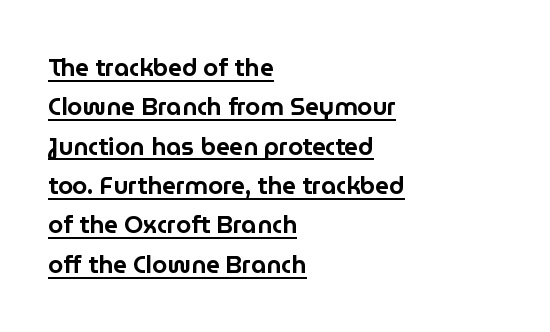
Tracking here is standard; glyphs follow each other at the usual distance. Posture: vertical. Students, observe the line beneath the letters — that is underlining. In CSS terms this would be text-align: left.
